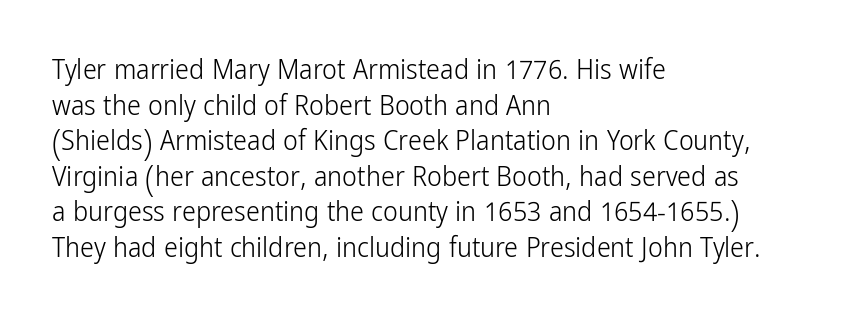
{"serif": "no", "italic": "no", "bold": "no", "weight": "light", "width": "condensed", "stroke_contrast": "low", "x_height": "medium", "monospaced": "no", "underline": "no", "align": "left", "line_spacing": "normal", "line_spacing_ratio": 1.27, "letter_spacing": "normal", "letter_spacing_em": 0.0, "glyph_px": 28}
